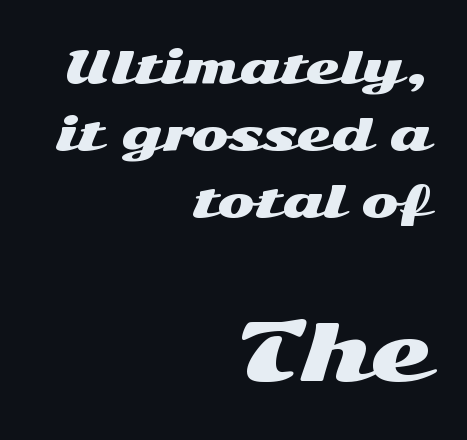
Does the type have serifs? No, each stem ends abruptly. These lines are rendered in a variable-pitch font. Anything drawn beneath the words? Only blank space. The rag falls on the left side of this text block. Whoever set this chose a conventional vertical rhythm. Default kerning and tracking; the words read as compact shapes.
